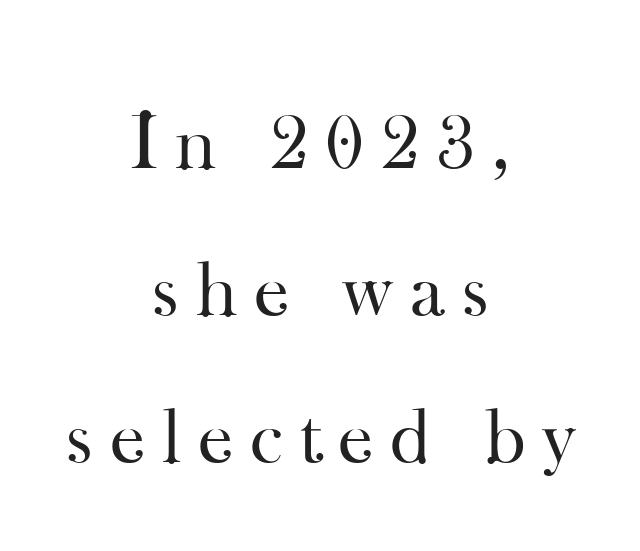
The passage shown is not bold in any degree. There is plenty of visible air inserted between adjacent glyphs. Notice how the passage keeps no hard edge, just a central spine. Characters remain perfectly vertical along every line. The space beneath each line is pristine and unruled. Old-style or modern, the face here clearly has serifs.
